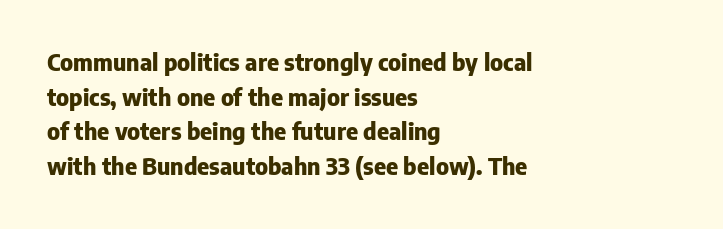
Every stem runs plumb, perpendicular to the baseline. The typesetting leans heavy: a genuine bold. Anything drawn beneath the words? Only blank space. The paragraph shown leans on its left margin. In terms of letterspacing, this is plain default setting. The space between consecutive lines is moderate.
